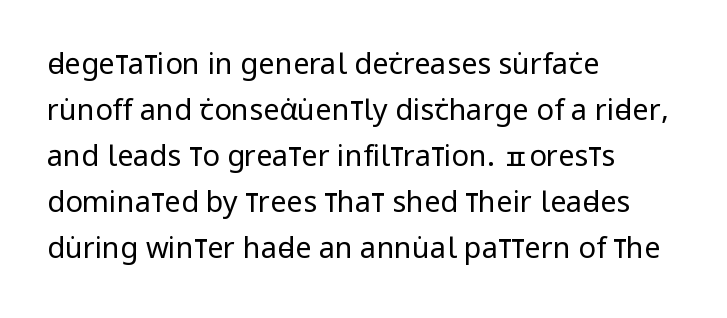
{"serif": "no", "italic": "no", "bold": "no", "weight": "regular", "width": "condensed", "stroke_contrast": "low", "x_height": "large", "monospaced": "no", "underline": "no", "align": "left", "line_spacing": "normal", "line_spacing_ratio": 1.59, "letter_spacing": "normal", "letter_spacing_em": 0.0, "glyph_px": 29}
